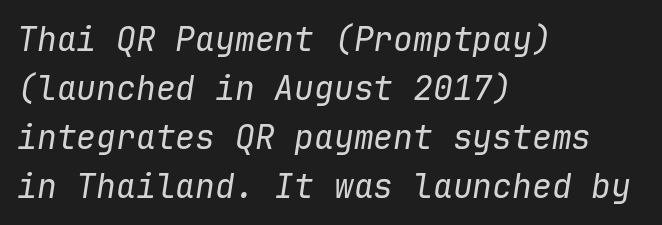
This is not heavy type; no bold has been used. These lines are rendered in a fixed-pitch font. Lines of text with bare space underneath. The tracking reads as untouched default to a designer's eye.
